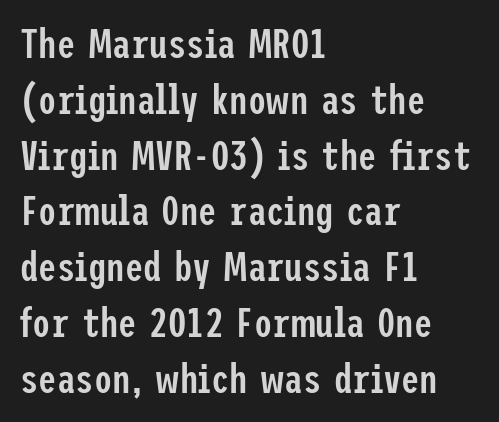
{"serif": "no", "italic": "no", "bold": "semi", "weight": "semibold", "width": "condensed", "stroke_contrast": "low", "x_height": "medium", "underline": "no", "align": "left", "line_spacing": "normal", "line_spacing_ratio": 1.36, "letter_spacing": "normal", "letter_spacing_em": 0.0, "glyph_px": 41}
